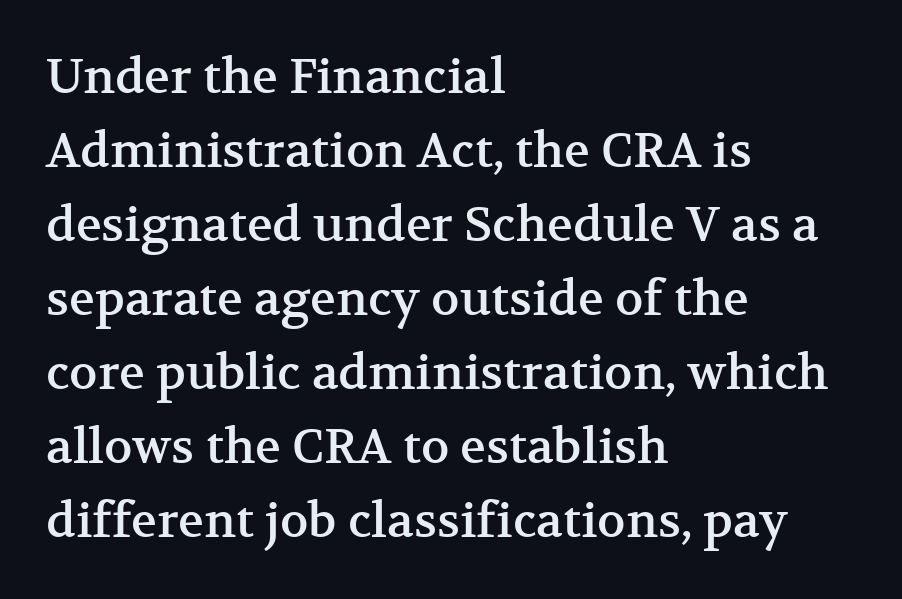
Q: Is the text italic (slanted)? A: No, it is upright.
Q: Is the typeface a serif or a sans-serif typeface? A: Serif.
Q: Is the text underlined? A: No.
Q: How is the paragraph aligned? A: Left-aligned.
Q: Is the spacing between letters normal or unusually wide? A: Normal.
Q: Is the spacing between lines tight, normal or loose? A: Normal.
Q: Width (condensed, normal, or wide)? A: Normal.
Q: Stroke contrast? A: Medium.
Q: x-height? A: Medium.
Q: Monospaced? A: No.
